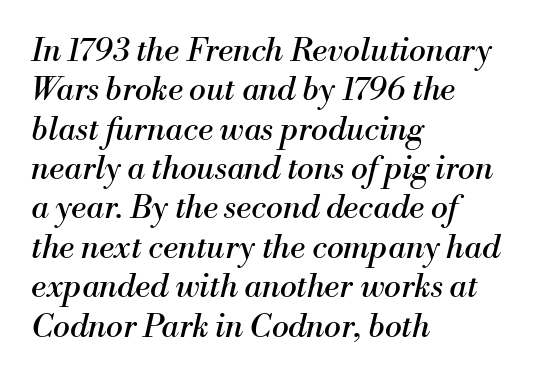
{"serif": "yes", "italic": "yes", "lean": "right", "slant_degrees": 13, "bold": "no", "weight": "regular", "width": "normal", "stroke_contrast": "medium", "x_height": "small", "monospaced": "no", "underline": "no", "align": "left", "line_spacing_ratio": 1.23, "letter_spacing": "normal", "letter_spacing_em": 0.0, "glyph_px": 32}
